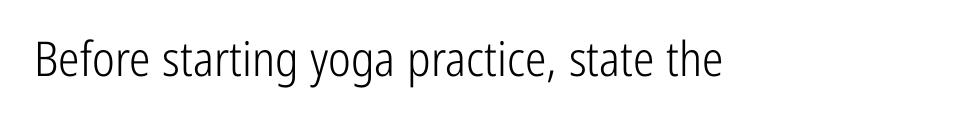
{"serif": "no", "italic": "no", "bold": "no", "weight": "light", "width": "condensed", "stroke_contrast": "low", "x_height": "medium", "monospaced": "no", "underline": "no", "letter_spacing": "normal", "letter_spacing_em": 0.0, "glyph_px": 48}
